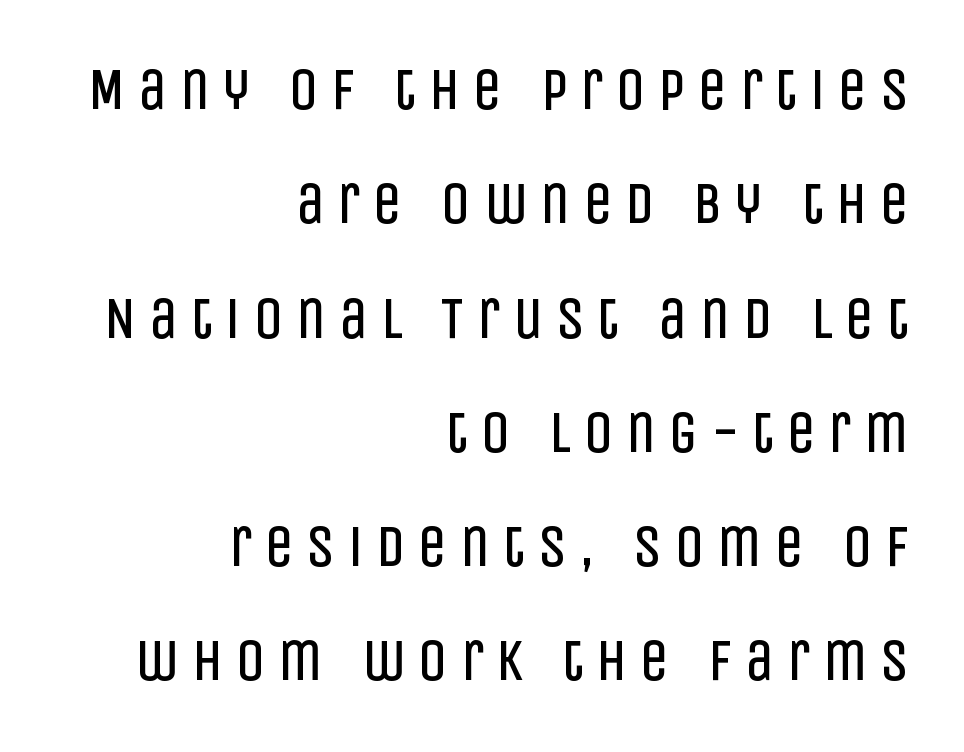
{"serif": "no", "italic": "no", "bold": "no", "weight": "regular", "width": "condensed", "stroke_contrast": "low", "x_height": "large", "monospaced": "no", "underline": "no", "align": "right", "line_spacing": "loose", "line_spacing_ratio": 1.97, "letter_spacing": "wide", "letter_spacing_em": 0.22, "glyph_px": 58}
